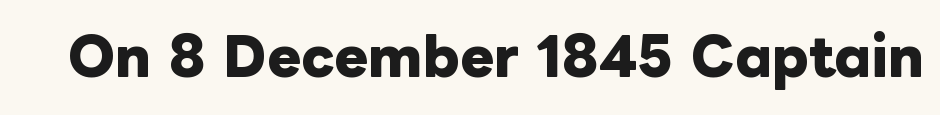
The passage shown is typed in a proportional face where columns would drift. There is no visible air inserted between adjacent glyphs. Posture: vertical. Every letter is thick-stroked: bold, no question.
